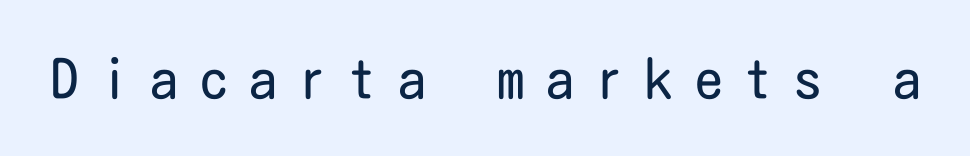
The image shows 55 px regular-weight, condensed sans-serif type, upright; set unusually wide letter spacing (+0.4 em), not underlined; low stroke contrast and a medium x-height.
